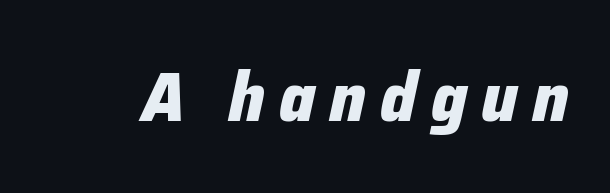
Display-style spreading of the glyphs; the letterfit is very open. Descender tails drop into unmarked territory. The letters advance in unequal steps, a hallmark of proportional type. The strokes are fattened all the way to bold. This is oblique type, the kind used for emphasis or titles.
